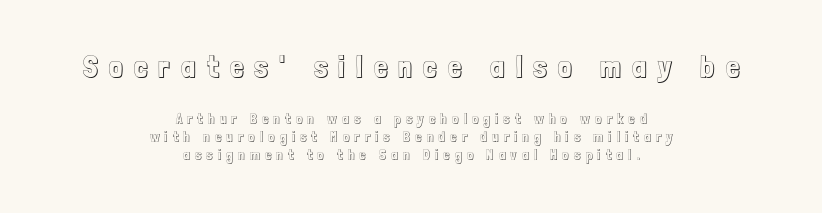
The image shows 30 px condensed type, upright; set centered, normal line spacing (1.28x), unusually wide letter spacing (+0.38 em), not underlined; the first (top) block is 2.14x larger; a medium x-height.
